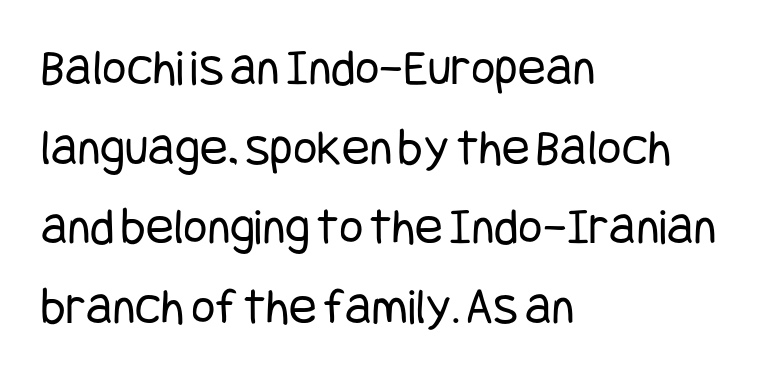
{"serif": "no", "italic": "no", "bold": "no", "weight": "regular", "width": "condensed", "stroke_contrast": "low", "x_height": "large", "underline": "no", "align": "left", "line_spacing": "normal", "line_spacing_ratio": 1.53, "letter_spacing": "normal", "letter_spacing_em": 0.0, "glyph_px": 52}
